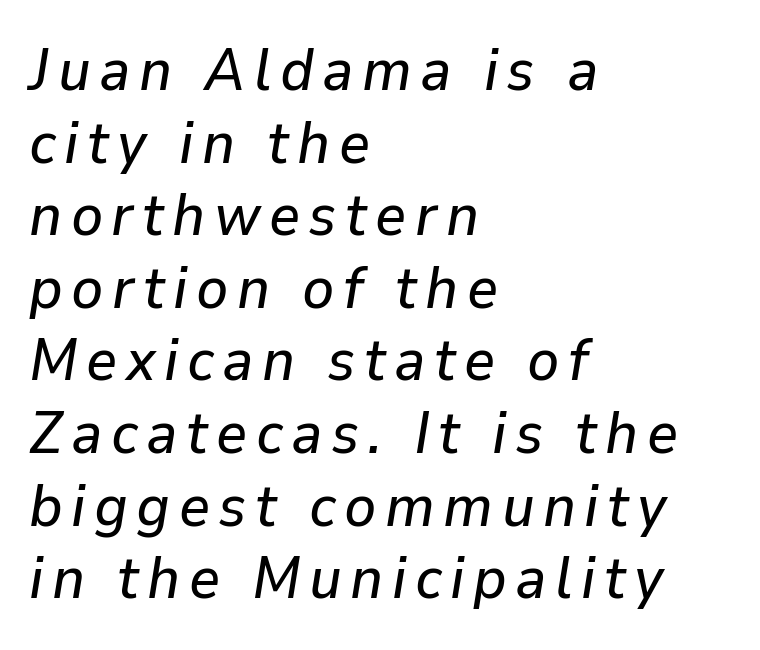
Q: Is the text italic (slanted)? A: Yes, it leans right by about 9 degrees.
Q: Is the text underlined? A: No.
Q: How is the paragraph aligned? A: Left-aligned.
Q: Width (condensed, normal, or wide)? A: Normal.
Q: Stroke contrast? A: Low.
Q: x-height? A: Medium.
Q: Monospaced? A: No.
